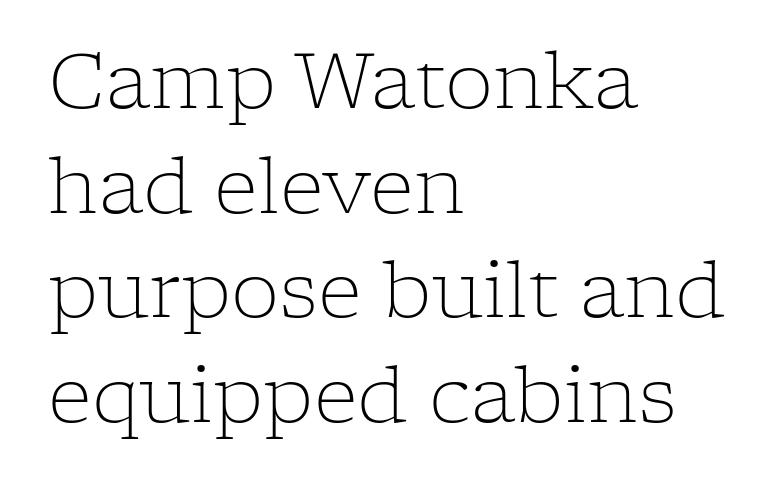
The image shows 77 px light serif type, upright; set left-aligned, normal line spacing (1.36x), normal letter spacing, not underlined; low stroke contrast and a medium x-height.
